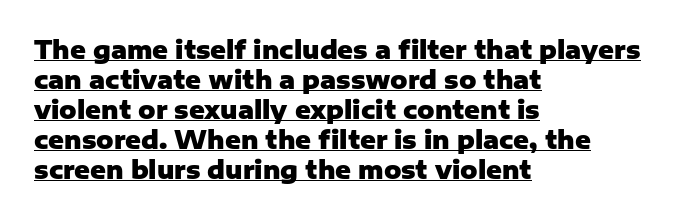
Q: Is the text bold? A: Yes.
Q: Is the text italic (slanted)? A: No, it is upright.
Q: Is the text underlined? A: Yes.
Q: How is the paragraph aligned? A: Left-aligned.
Q: Is the spacing between letters normal or unusually wide? A: Normal.
Q: Is the spacing between lines tight, normal or loose? A: Normal.
